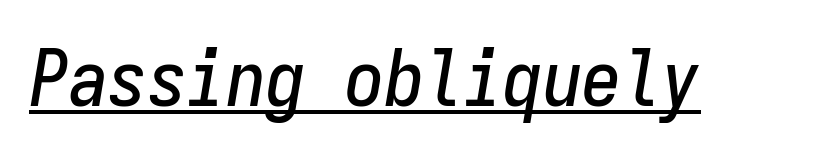
{"italic": "yes", "lean": "right", "slant_degrees": 9, "width": "condensed", "stroke_contrast": "low", "x_height": "medium", "monospaced": "yes", "underline": "yes", "letter_spacing": "normal", "letter_spacing_em": 0.0, "glyph_px": 79}
